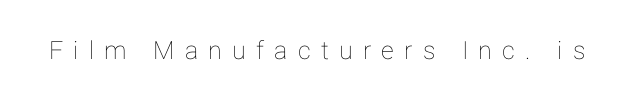
Posture: upright roman. Beneath every word, the page is bare. Someone cranked the tracking dial way up on this one.
